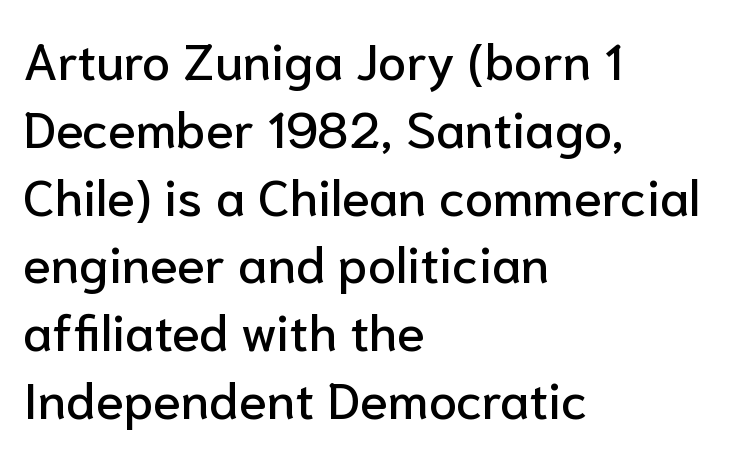
In terms of letterform style, serifs are entirely absent. Do the letters lean? They stand straight. What's the leading like? Ordinary, nothing unusual. This sample uses plain, unmodified letter spacing. Leftover space on each line is placed entirely after the last word.
